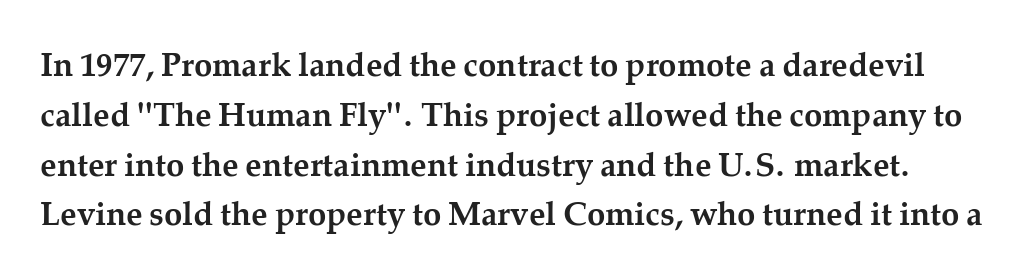
The image shows 33 px semibold serif type, upright; set normal line spacing (1.51x), normal letter spacing, not underlined; medium stroke contrast and a medium x-height.
